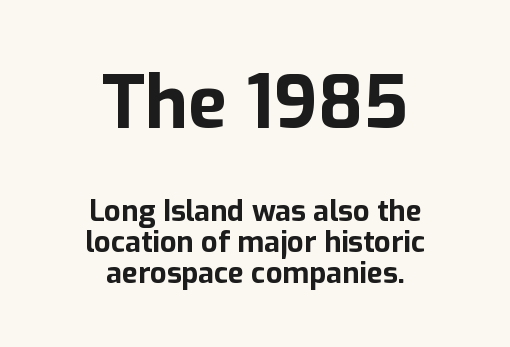
Check the space under the baseline: it is left empty. This sample has the flowing, uneven cadence of proportional lettering. The text block is weighted toward neither margin, spreading evenly from the middle. The type is set solid horizontally, with unmodified tracking. Does the weight exceed regular? Yes, all the way to bold.
